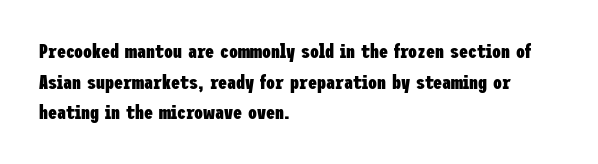
{"italic": "no", "bold": "yes", "underline": "no", "align": "left", "line_spacing": "normal", "line_spacing_ratio": 1.53, "letter_spacing": "normal", "letter_spacing_em": 0.0, "glyph_px": 20}
